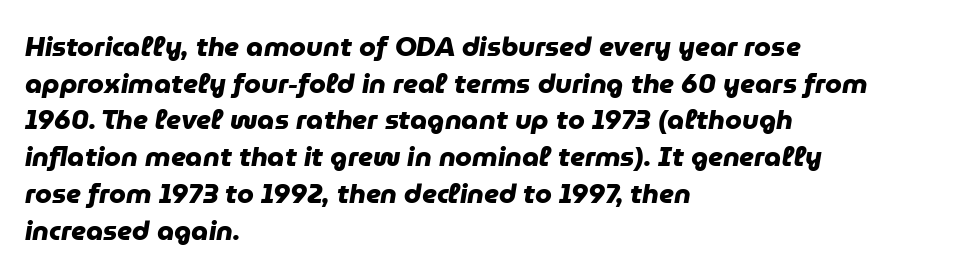
The image shows 27 px bold type; set left-aligned, normal line spacing (1.36x), normal letter spacing, not underlined.
